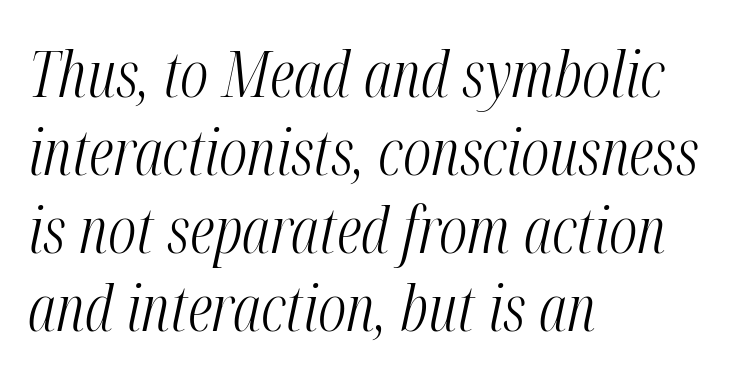
Q: Is the text bold? A: No.
Q: Is the text italic (slanted)? A: Yes, it leans right by about 12 degrees.
Q: Is the text underlined? A: No.
Q: How is the paragraph aligned? A: Left-aligned.
Q: Is the spacing between letters normal or unusually wide? A: Normal.
Q: Width (condensed, normal, or wide)? A: Condensed.
Q: Stroke contrast? A: Medium.
Q: x-height? A: Medium.
Q: Monospaced? A: No.
